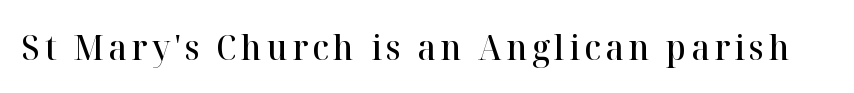
Q: Is the text bold? A: Semi-bold.
Q: Is the text italic (slanted)? A: No, it is upright.
Q: Is the typeface a serif or a sans-serif typeface? A: Serif.
Q: Is the text underlined? A: No.
Q: Width (condensed, normal, or wide)? A: Normal.
Q: Stroke contrast? A: High.
Q: x-height? A: Medium.
Q: Monospaced? A: No.
